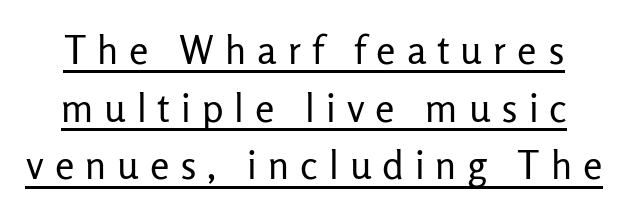
The image shows 39 px regular-weight sans-serif type, upright; set normal line spacing (1.48x), unusually wide letter spacing (+0.28 em), underlined; low stroke contrast and a medium x-height.
